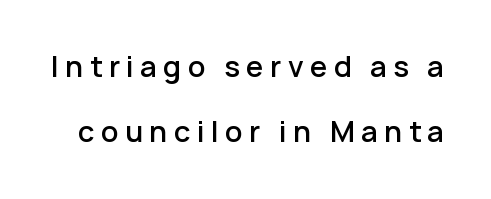
The image shows 28 px semibold sans-serif type, upright; set loose line spacing (2.33x), unusually wide letter spacing (+0.23 em), not underlined; low stroke contrast and a medium x-height.
